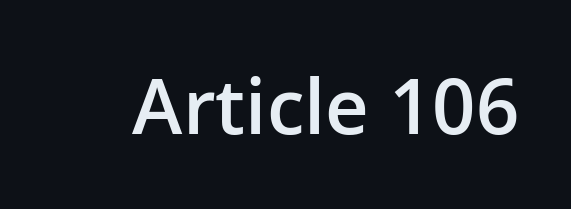
The image shows 76 px semibold sans-serif type, upright; set normal letter spacing, not underlined; low stroke contrast and a medium x-height.
